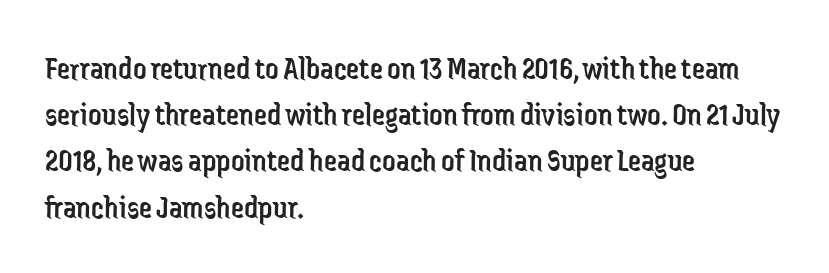
The image shows 33 px regular-weight, condensed sans-serif type, upright; set left-aligned, normal line spacing (1.4x), normal letter spacing, not underlined; low stroke contrast and a medium x-height.
